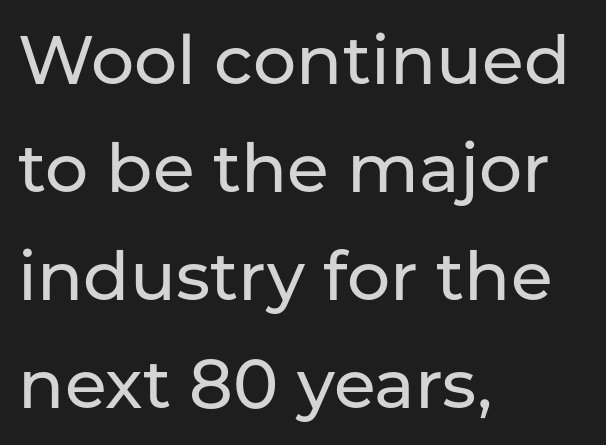
Tracking value appears to be zero — textbook default spacing. Style check: upright. A typesetter would label this face a sans. Character widths vary here, with narrow letters taking less room than wide ones. Anything drawn beneath the words? Only blank space. Alignment: flush left.
